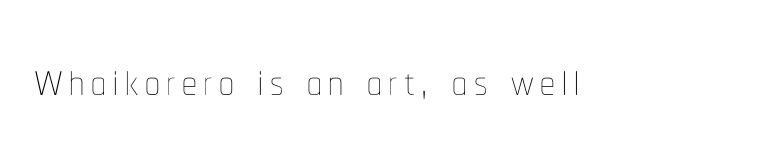
The image shows 59 px thin, condensed type, upright; set not underlined; low stroke contrast and a medium x-height.
